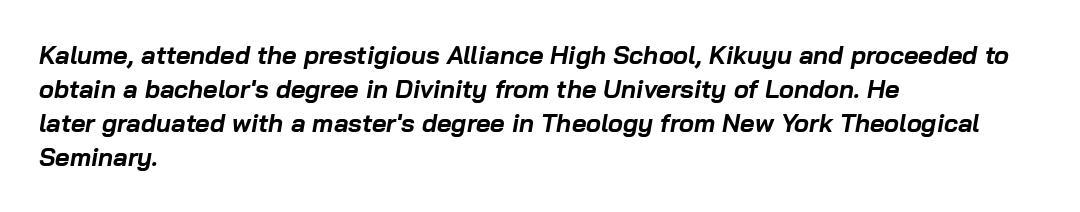
{"italic": "yes", "lean": "right", "slant_degrees": 10, "bold": "yes", "underline": "no", "align": "left", "line_spacing": "normal", "line_spacing_ratio": 1.36, "letter_spacing": "normal", "letter_spacing_em": 0.0, "glyph_px": 25}
